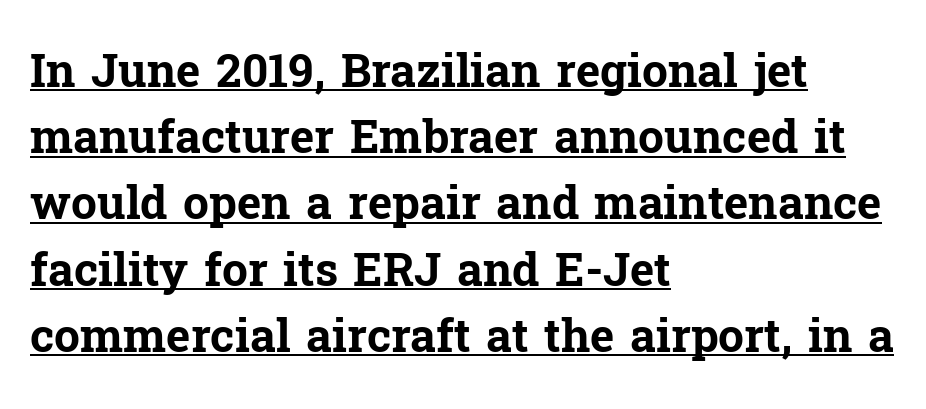
The image shows 46 px bold serif type, upright; set left-aligned, normal line spacing (1.44x), normal letter spacing, underlined; low stroke contrast and a medium x-height.
